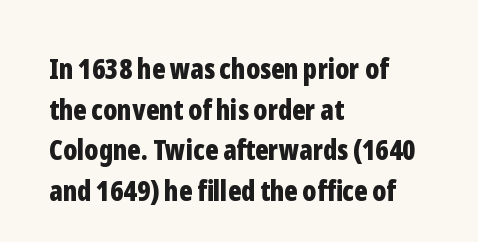
The image shows 28 px bold, condensed sans-serif type, upright; set left-aligned, normal line spacing (1.45x), normal letter spacing, not underlined; low stroke contrast and a medium x-height.
